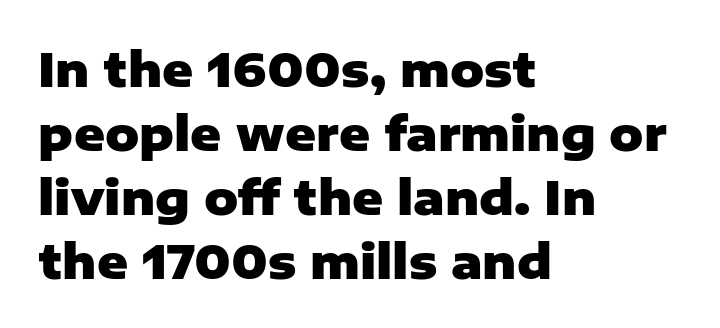
The image shows 47 px heavy sans-serif type, upright; set left-aligned, normal line spacing (1.36x), normal letter spacing, not underlined; low stroke contrast and a medium x-height.
